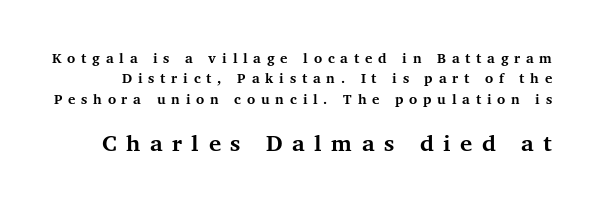
{"italic": "no", "bold": "yes", "underline": "no", "line_spacing": "normal", "line_spacing_ratio": 1.45, "letter_spacing": "wide", "letter_spacing_em": 0.41, "larger_block": "second", "size_ratio": 1.64, "glyph_px": 23}
